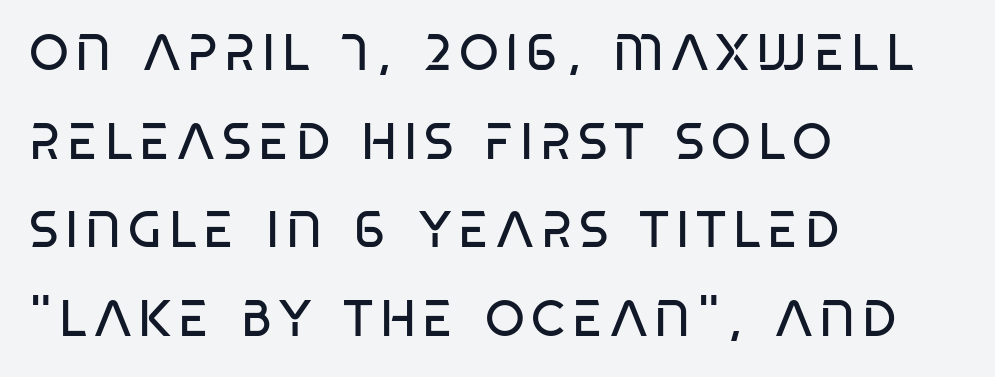
Bare-footed words on every line. You could not count columns in this text — the font is proportionally spaced. Caption: multi-line text, flush left, ragged right. The font's upright variant was chosen for this text. The strokes carry an ordinary text weight at most.
